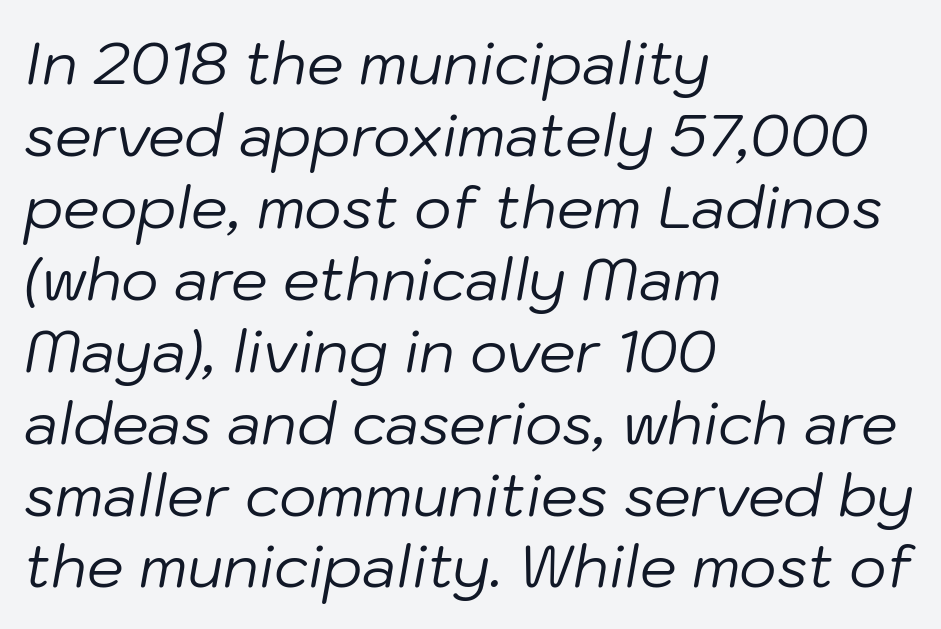
The image shows 58 px regular-weight type, italic (leaning right); set left-aligned, line spacing 1.24x, normal letter spacing, not underlined; low stroke contrast and a medium x-height.
